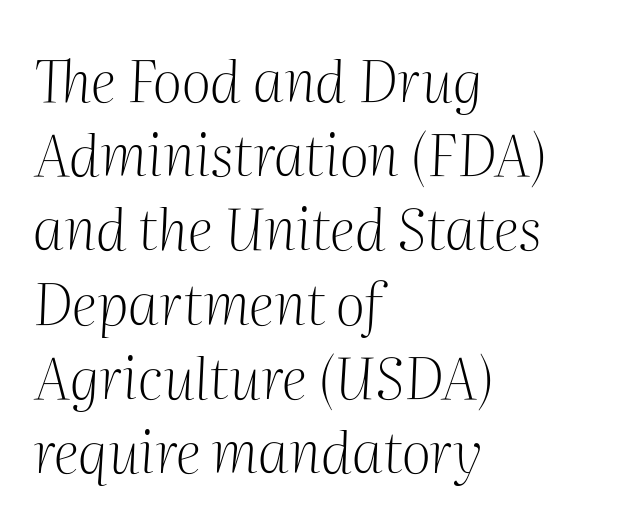
Is this a fixed-width face? No — the glyphs have proportional, varying widths. No letter is thick-stroked: the sample isn't bold. When letters slant like this, we call the style italic. Reading down the column, the eye jumps a familiar distance to each next line. All the whitespace from short lines collects on the right. The horizontal fit of the characters is conventional and even.
